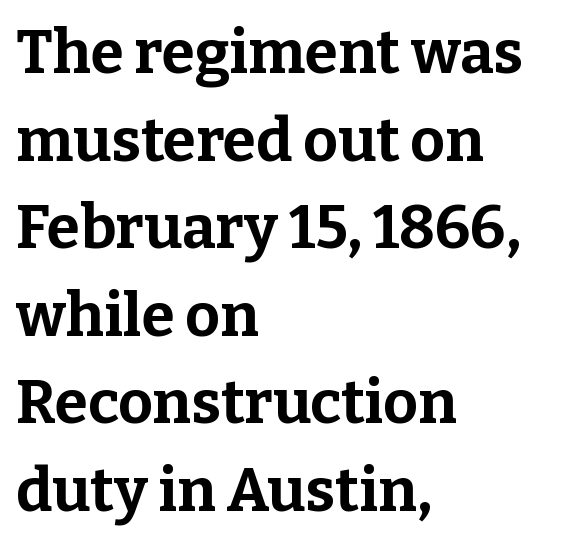
The image shows 60 px bold serif type, upright; set left-aligned, normal line spacing (1.46x), normal letter spacing, not underlined; low stroke contrast and a medium x-height.
